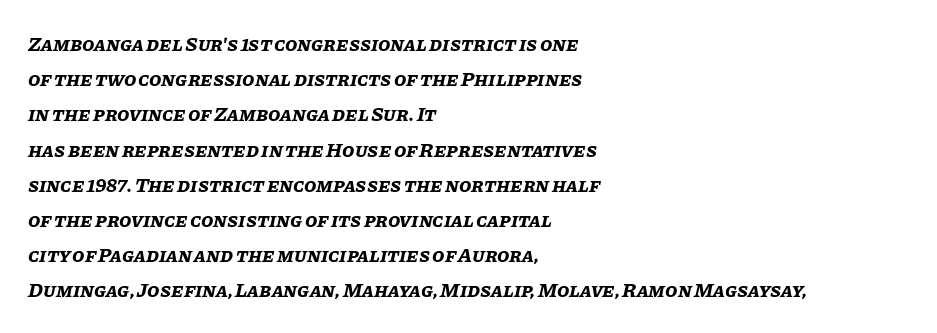
{"italic": "yes", "lean": "right", "slant_degrees": 11, "bold": "yes", "underline": "no", "align": "left", "line_spacing_ratio": 1.76, "letter_spacing": "normal", "letter_spacing_em": 0.0, "glyph_px": 20}
